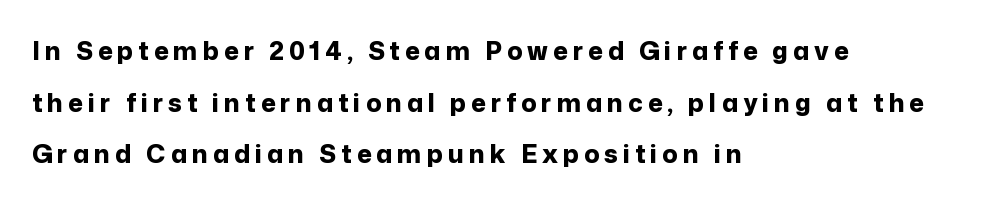
The image shows 25 px bold type, upright; set left-aligned, loose line spacing (2.07x), unusually wide letter spacing (+0.2 em), not underlined.
